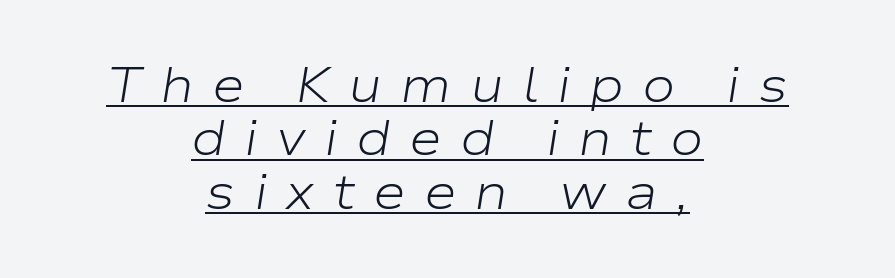
The image shows 50 px light, wide type, italic (leaning right); set centered, tight line spacing (1.07x), unusually wide letter spacing (+0.36 em), underlined; low stroke contrast and a medium x-height.
